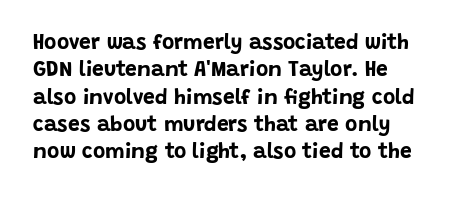
The image shows 21 px bold type, upright; set left-aligned, normal line spacing (1.3x), normal letter spacing, not underlined.
